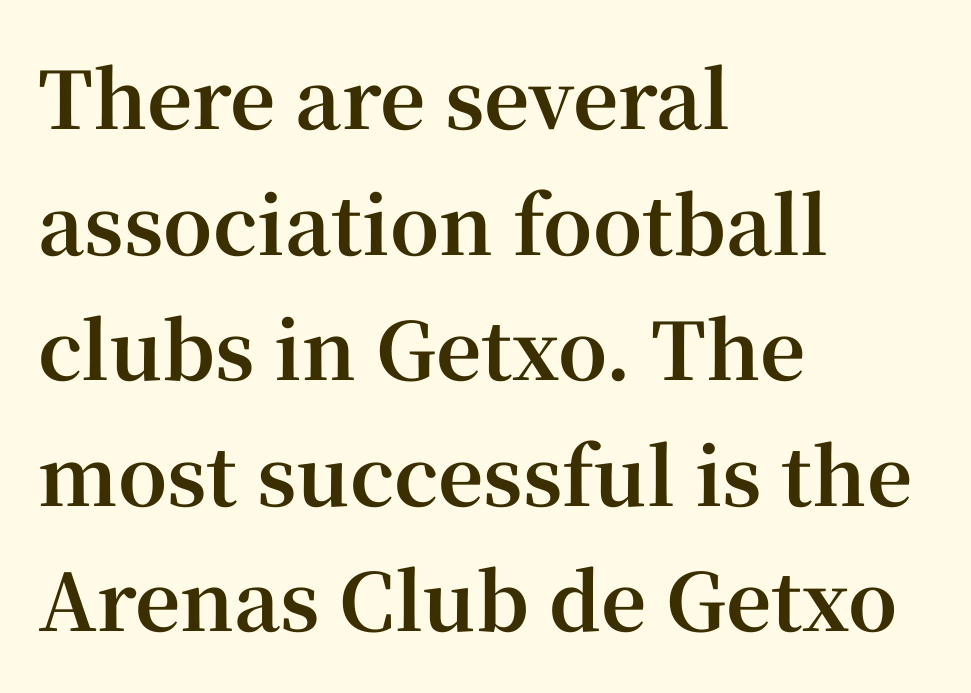
{"serif": "yes", "italic": "no", "bold": "yes", "weight": "bold", "width": "normal", "stroke_contrast": "high", "x_height": "medium", "monospaced": "no", "underline": "no", "align": "left", "line_spacing": "normal", "line_spacing_ratio": 1.59, "letter_spacing": "normal", "letter_spacing_em": 0.0, "glyph_px": 79}
